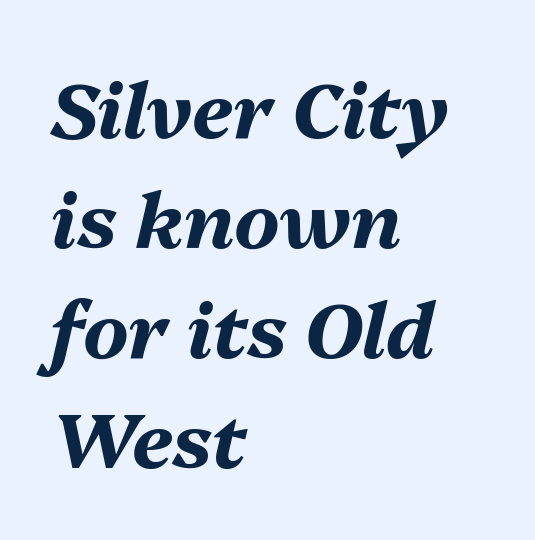
Q: Is the text bold? A: Yes.
Q: Is the text italic (slanted)? A: Yes, it leans right by about 13 degrees.
Q: Is the text underlined? A: No.
Q: How is the paragraph aligned? A: Left-aligned.
Q: Is the spacing between letters normal or unusually wide? A: Normal.
Q: Is the spacing between lines tight, normal or loose? A: Normal.
Q: Width (condensed, normal, or wide)? A: Normal.
Q: Stroke contrast? A: Medium.
Q: x-height? A: Medium.
Q: Monospaced? A: No.
